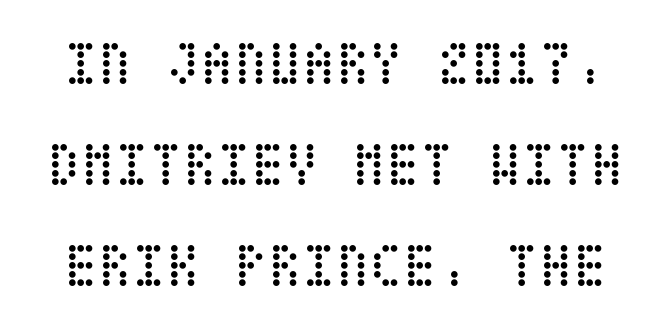
{"italic": "no", "bold": "no", "weight": "regular", "width": "condensed", "stroke_contrast": "low", "x_height": "large", "underline": "no", "line_spacing": "normal", "line_spacing_ratio": 1.63, "letter_spacing": "normal", "letter_spacing_em": 0.0, "glyph_px": 62}
